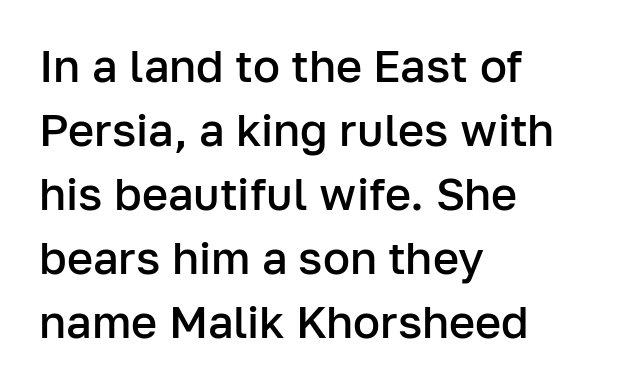
One glance says typical: line gaps are just what's usual. Between one letter and the next there's only the usual sliver of space. The passage shown is typeset with a sans-serif family. Characters remain perfectly vertical along every line.
